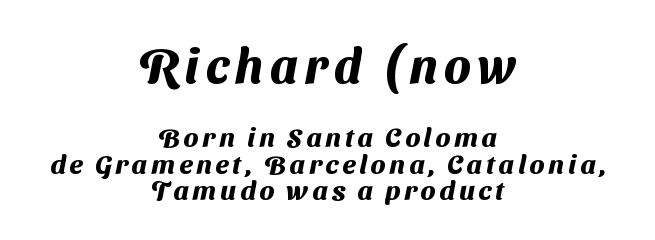
One-word summary of the alignment: center. In terms of letterform style, serifs are entirely absent. Weight: bold. This sample has the flowing, uneven cadence of proportional lettering. Of the two passages, the one on top uses the larger point size.
